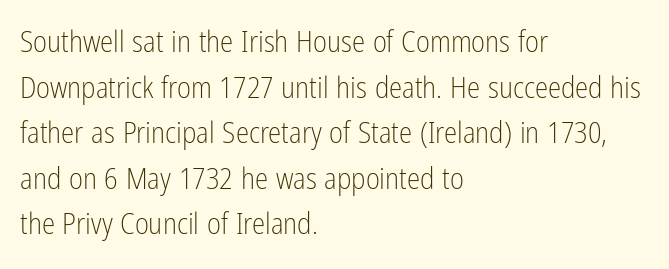
The image shows 30 px light, condensed sans-serif type, upright; set left-aligned, normal line spacing (1.52x), normal letter spacing, not underlined; low stroke contrast and a medium x-height.
